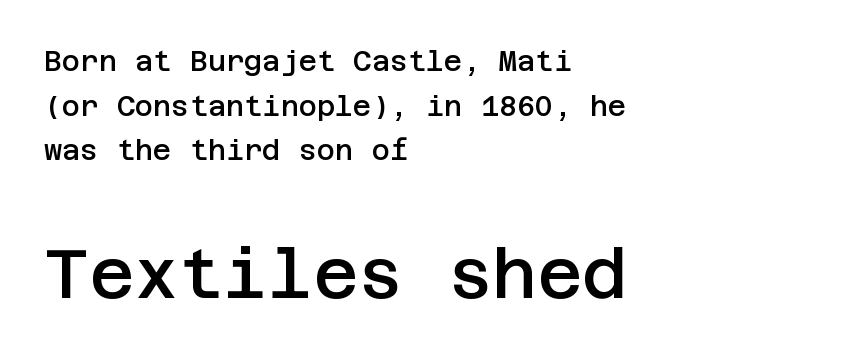
The later block is typeset at a bigger size than the earlier block. Decoration check: the copy has no underline. Notice how the passage keeps a crisp vertical edge on the left only. This is sans-serif lettering, the kind often seen on screens and signage. Regular leading. The passage shown has conventional tracking throughout.
